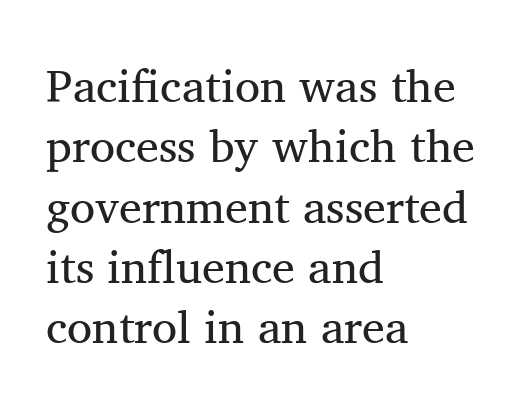
The image shows 46 px regular-weight serif type, upright; set left-aligned, normal line spacing (1.31x), normal letter spacing, not underlined; medium stroke contrast and a medium x-height.
